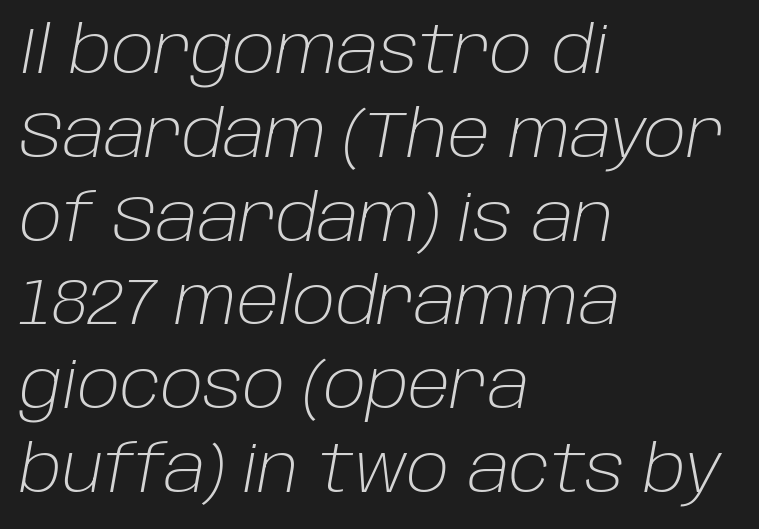
Honestly, there is no underline to notice here at all. Between one letter and the next there's only the usual sliver of space. One-word summary of the alignment: left. The passage shown is typed in a proportional face where columns would drift. Each new line begins a customary step beneath the previous one.
